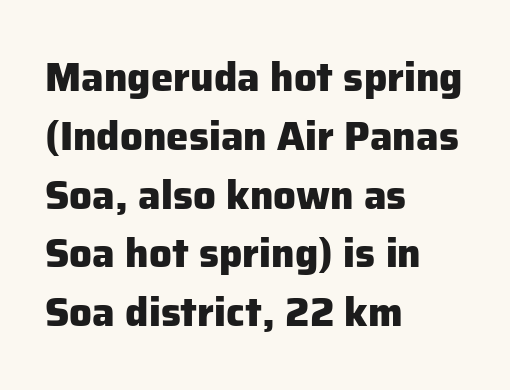
Q: Is the text bold? A: Yes.
Q: Is the text italic (slanted)? A: No, it is upright.
Q: Is the typeface a serif or a sans-serif typeface? A: Sans-serif.
Q: Is the text underlined? A: No.
Q: How is the paragraph aligned? A: Left-aligned.
Q: Is the spacing between letters normal or unusually wide? A: Normal.
Q: Is the spacing between lines tight, normal or loose? A: Normal.
Q: Width (condensed, normal, or wide)? A: Normal.
Q: Stroke contrast? A: Low.
Q: x-height? A: Medium.
Q: Monospaced? A: No.
